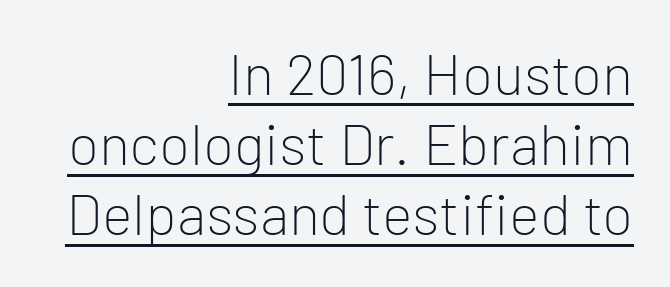
Typographically, this falls in the sans-serif category. Typeset ragged left — the right edge is the straight one. Summary of weight: not heavy and not bold. Notice how the stems are strictly vertical — no italics here. This sample uses plain, unmodified letter spacing. Note the varied advance widths — an 'i' is clearly narrower than an 'm'.
